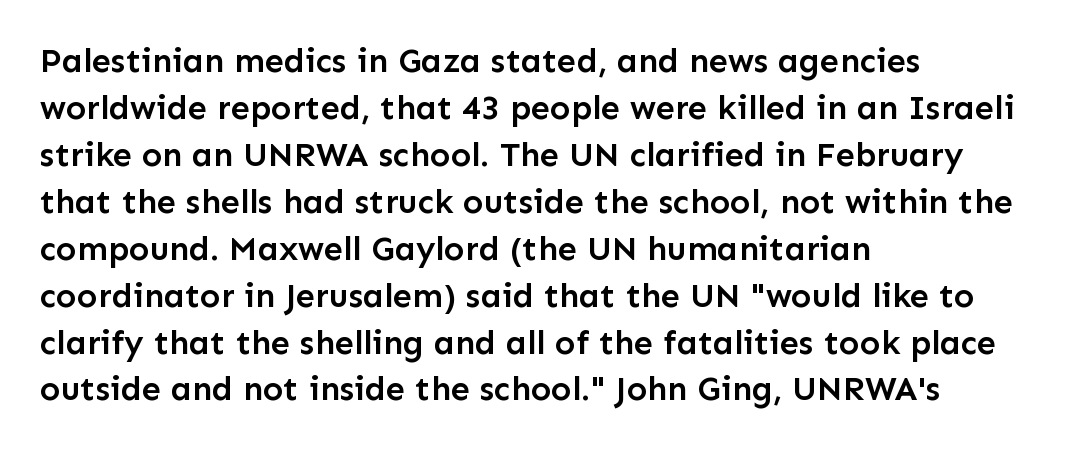
The image shows 34 px semibold sans-serif type, upright; set left-aligned, normal line spacing (1.38x), normal letter spacing, not underlined; low stroke contrast and a medium x-height.
